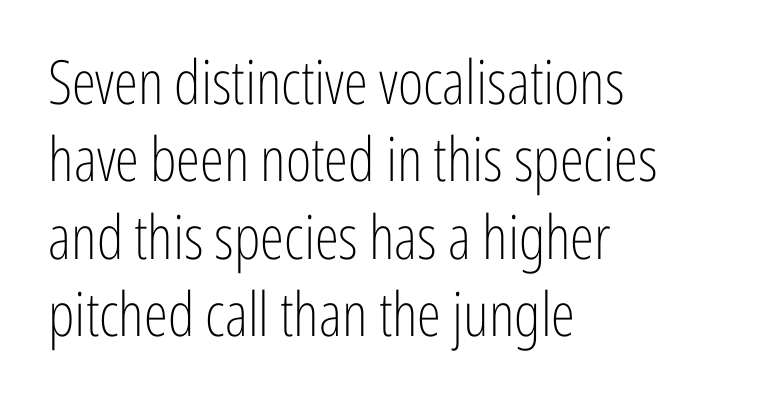
It's the straight-up-and-down kind of type. The designer went with a sans here, leaving each stem footless. Is this a fixed-width face? No — the glyphs have proportional, varying widths. The rows are spaced the way most documents space them.
